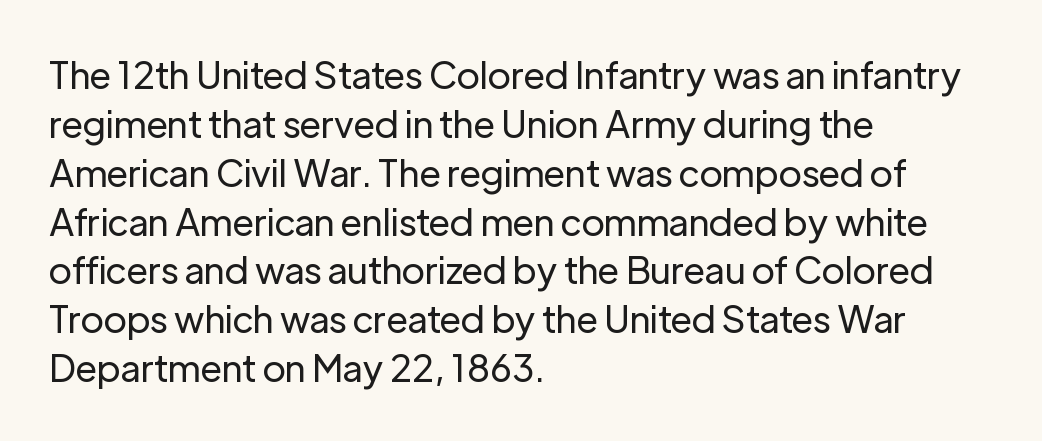
Q: Is the text bold? A: No.
Q: Is the text italic (slanted)? A: No, it is upright.
Q: Is the typeface a serif or a sans-serif typeface? A: Sans-serif.
Q: Is the text underlined? A: No.
Q: How is the paragraph aligned? A: Left-aligned.
Q: Is the spacing between letters normal or unusually wide? A: Normal.
Q: Is the spacing between lines tight, normal or loose? A: Normal.
Q: Width (condensed, normal, or wide)? A: Normal.
Q: Stroke contrast? A: Low.
Q: x-height? A: Medium.
Q: Monospaced? A: No.
